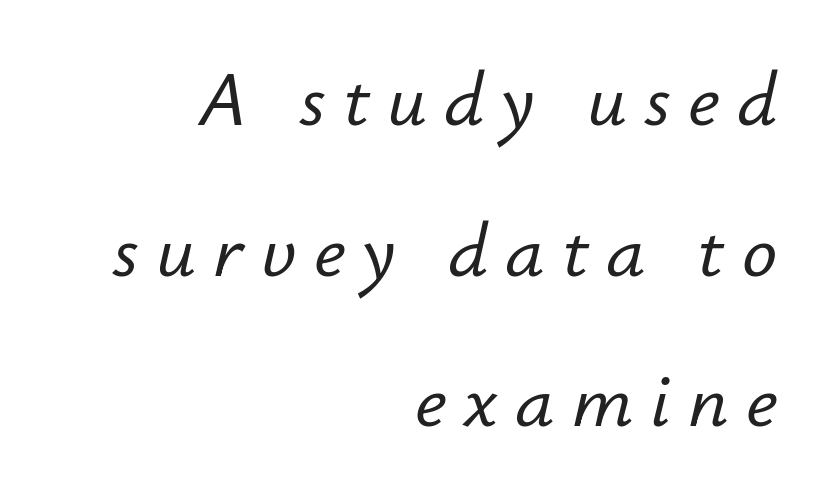
Tracking value appears strongly positive — letters spread wide. The letters are slanted; this is an italic face. Alignment: flush right. Do the characters align in a grid? No, the font is proportional.
